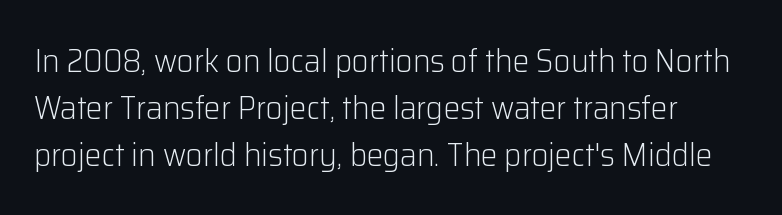
Observe the ordinary spacing: letters are neighbours, not strangers. The letters advance in unequal steps, a hallmark of proportional type. Has an underline been added? It has not. No chunkiness to these letters — they're not bold. Baseline-to-baseline distance is the conventional proportion of letter height.
